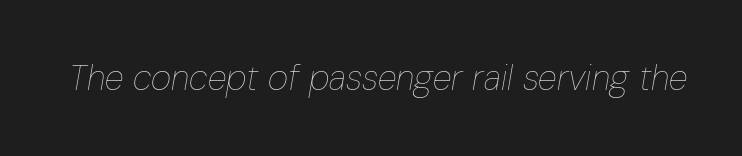
Q: Is the text bold? A: No.
Q: Is the text italic (slanted)? A: Yes, it leans right by about 10 degrees.
Q: Is the text underlined? A: No.
Q: Is the spacing between letters normal or unusually wide? A: Normal.
Q: Width (condensed, normal, or wide)? A: Condensed.
Q: Stroke contrast? A: Low.
Q: x-height? A: Medium.
Q: Monospaced? A: No.
